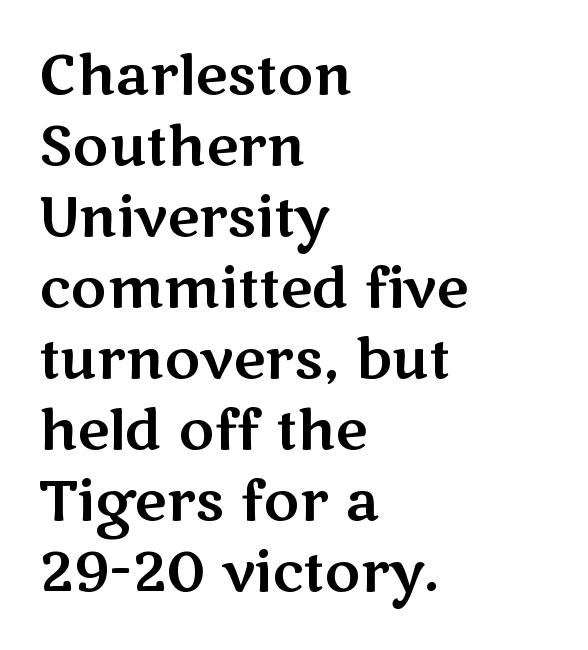
The image shows 55 px wide sans-serif type, upright; set left-aligned, normal line spacing (1.29x), normal letter spacing, not underlined; medium stroke contrast and a medium x-height.
